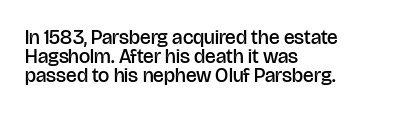
Successive baselines arrive quickly, one right under another. The setting favours the left margin, as ordinary paragraphs usually do. The font is running at a semibold setting, under full bold. Each word holds together tightly as a unit, with standard inter-letter gaps.
